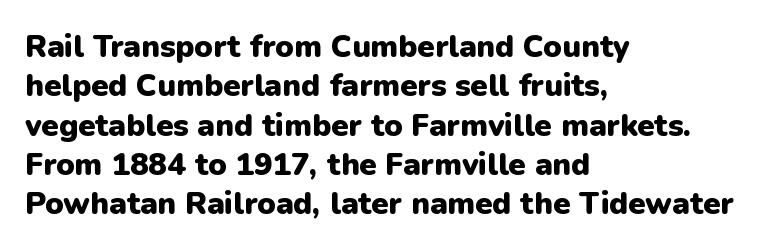
Q: Is the text bold? A: Yes.
Q: Is the text italic (slanted)? A: No, it is upright.
Q: Is the typeface a serif or a sans-serif typeface? A: Sans-serif.
Q: Is the text underlined? A: No.
Q: How is the paragraph aligned? A: Left-aligned.
Q: Is the spacing between letters normal or unusually wide? A: Normal.
Q: Is the spacing between lines tight, normal or loose? A: Normal.
Q: Width (condensed, normal, or wide)? A: Normal.
Q: Stroke contrast? A: Low.
Q: x-height? A: Medium.
Q: Monospaced? A: No.
